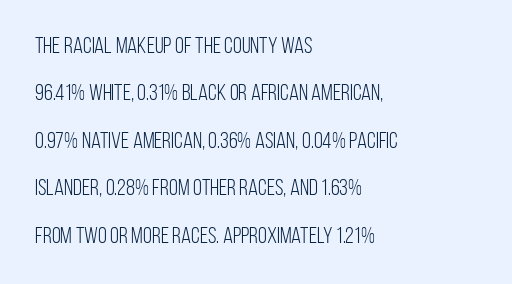
{"italic": "no", "bold": "no", "underline": "no", "align": "left", "line_spacing": "loose", "line_spacing_ratio": 2.06, "letter_spacing": "normal", "letter_spacing_em": 0.0, "glyph_px": 23}
